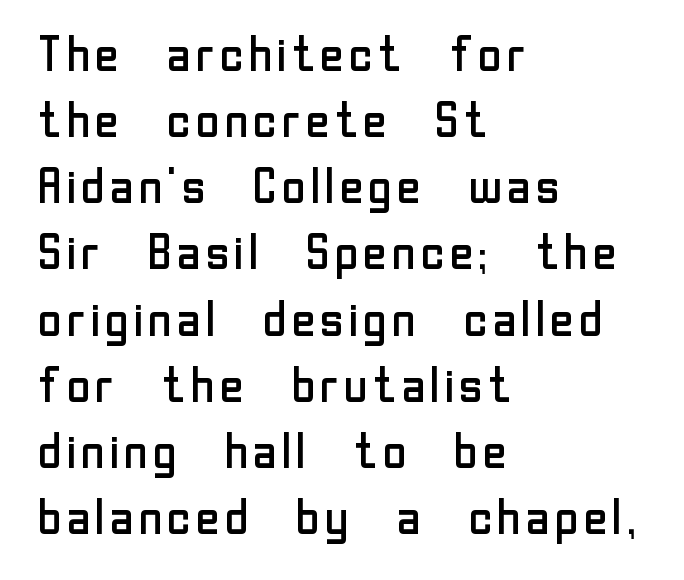
{"serif": "no", "italic": "no", "bold": "no", "weight": "regular", "width": "normal", "stroke_contrast": "low", "x_height": "medium", "monospaced": "no", "underline": "no", "align": "left", "line_spacing": "normal", "line_spacing_ratio": 1.35, "letter_spacing": "normal", "letter_spacing_em": 0.0, "glyph_px": 49}
